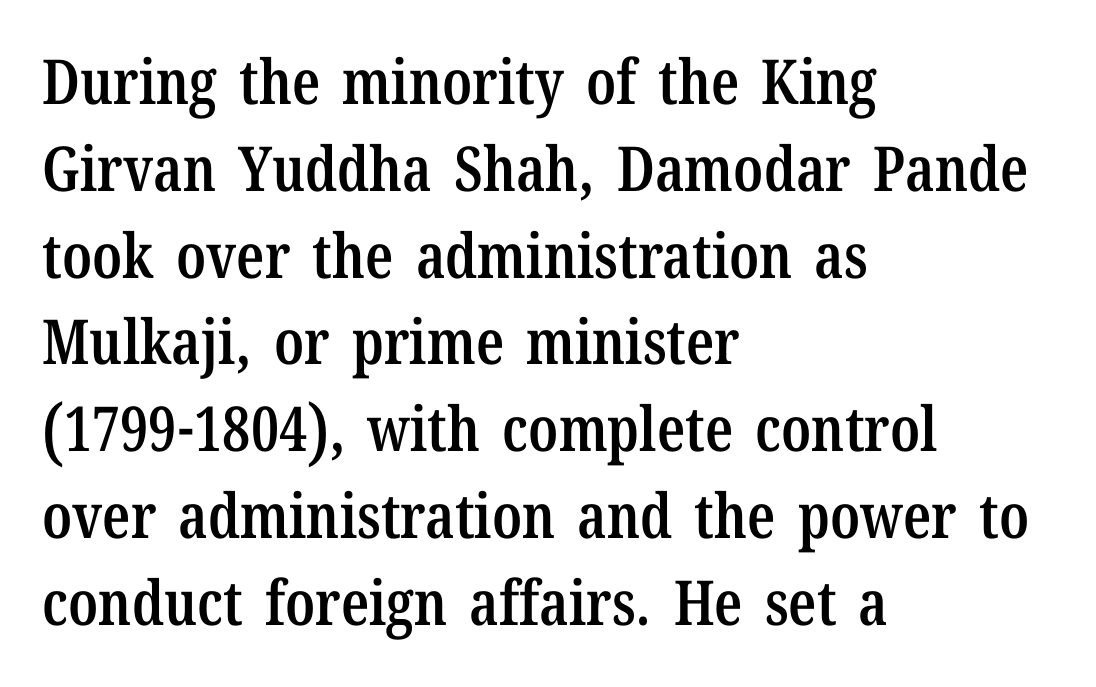
{"serif": "yes", "italic": "no", "bold": "semi", "weight": "semibold", "width": "condensed", "stroke_contrast": "low", "x_height": "medium", "monospaced": "no", "underline": "no", "align": "left", "line_spacing": "normal", "line_spacing_ratio": 1.4, "letter_spacing": "normal", "letter_spacing_em": 0.0, "glyph_px": 62}
